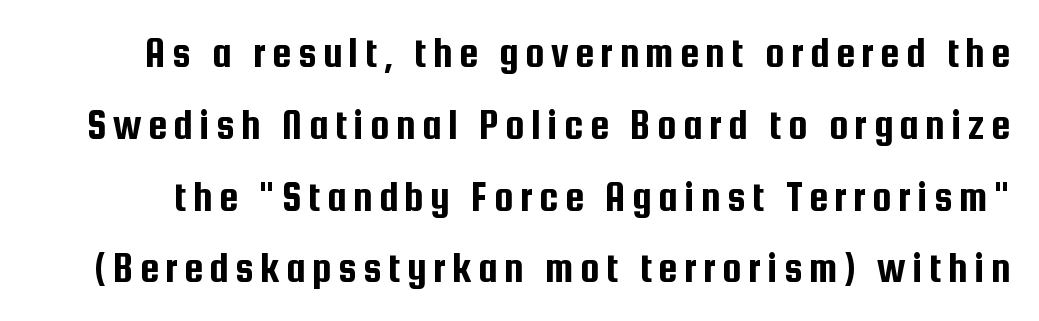
Q: Is the text italic (slanted)? A: No, it is upright.
Q: Is the typeface a serif or a sans-serif typeface? A: Sans-serif.
Q: Is the text underlined? A: No.
Q: Is the spacing between lines tight, normal or loose? A: Normal.
Q: Width (condensed, normal, or wide)? A: Condensed.
Q: Stroke contrast? A: Low.
Q: x-height? A: Medium.
Q: Monospaced? A: No.
